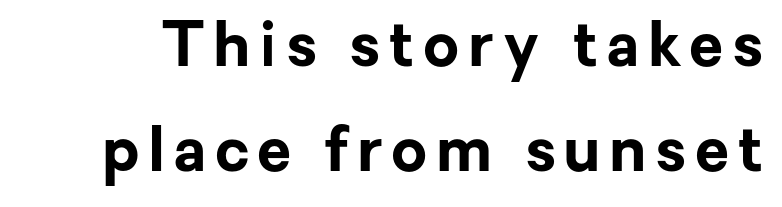
Chunky letters — that's bold for sure. Honestly, there is no underline to notice here at all. Interline gaps are of average width in this sample. Each letter keeps its own natural width here, so spacing adapts to shape. The letters carry no serifs — their stems end cleanly without finishing strokes.
